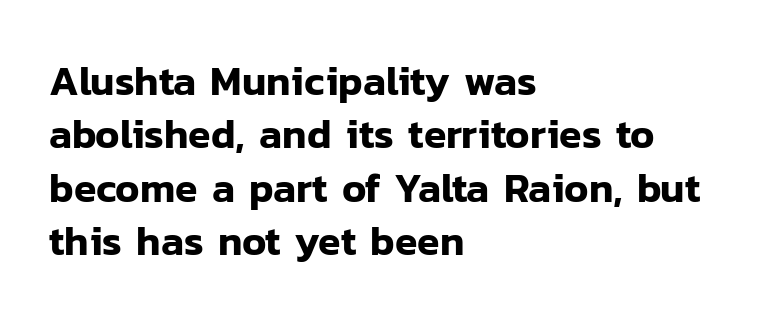
{"serif": "no", "italic": "no", "width": "normal", "stroke_contrast": "low", "x_height": "medium", "monospaced": "no", "underline": "no", "align": "left", "line_spacing": "normal", "line_spacing_ratio": 1.3, "letter_spacing": "normal", "letter_spacing_em": 0.0, "glyph_px": 41}
